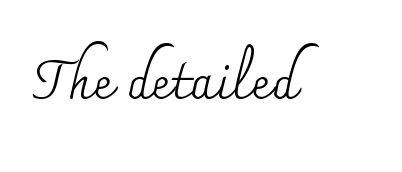
A typesetter would call this proportional, since set widths differ per character. Bare-footed words on every line. The typeface has the unassuming heft of standard copy or less. The characters display serif detailing at their extremities.
